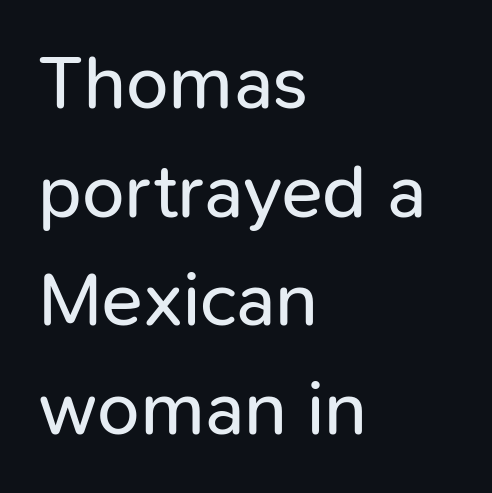
{"serif": "no", "italic": "no", "bold": "no", "weight": "regular", "width": "normal", "stroke_contrast": "low", "x_height": "medium", "monospaced": "no", "underline": "no", "align": "left", "line_spacing": "normal", "line_spacing_ratio": 1.43, "letter_spacing": "normal", "letter_spacing_em": 0.0, "glyph_px": 76}
